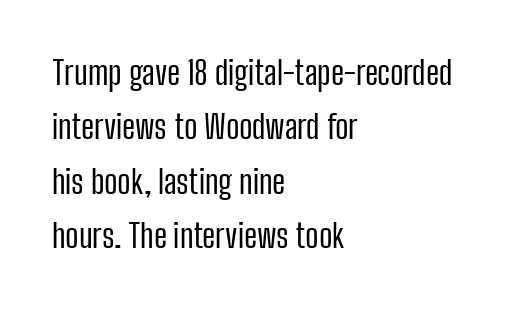
The image shows 33 px regular-weight, condensed sans-serif type, upright; set left-aligned, normal line spacing (1.65x), normal letter spacing, not underlined; low stroke contrast and a medium x-height.
